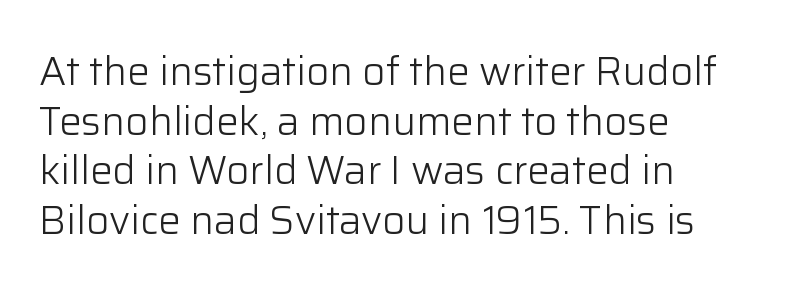
Q: Is the text bold? A: No.
Q: Is the text italic (slanted)? A: No, it is upright.
Q: Is the typeface a serif or a sans-serif typeface? A: Sans-serif.
Q: Is the text underlined? A: No.
Q: How is the paragraph aligned? A: Left-aligned.
Q: Is the spacing between letters normal or unusually wide? A: Normal.
Q: Width (condensed, normal, or wide)? A: Normal.
Q: Stroke contrast? A: Low.
Q: x-height? A: Medium.
Q: Monospaced? A: No.
